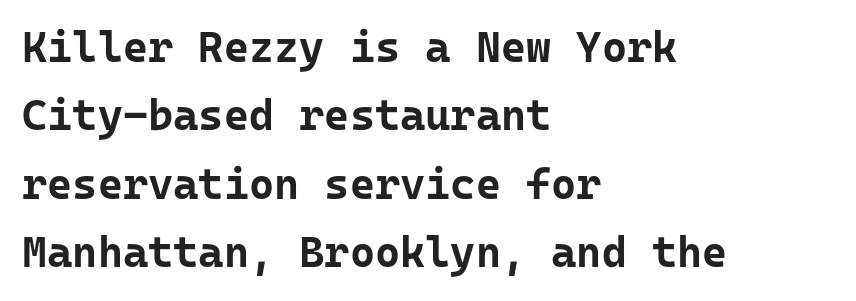
Look at the tracking — it's just the regular setting, nothing added. The lines in this sample share a left origin and differ only in where they stop. The strip under each line holds only bare page. Rows of type keep a routine distance in the vertical direction. Its strokes are broad and dark, the hallmark of bold type.
